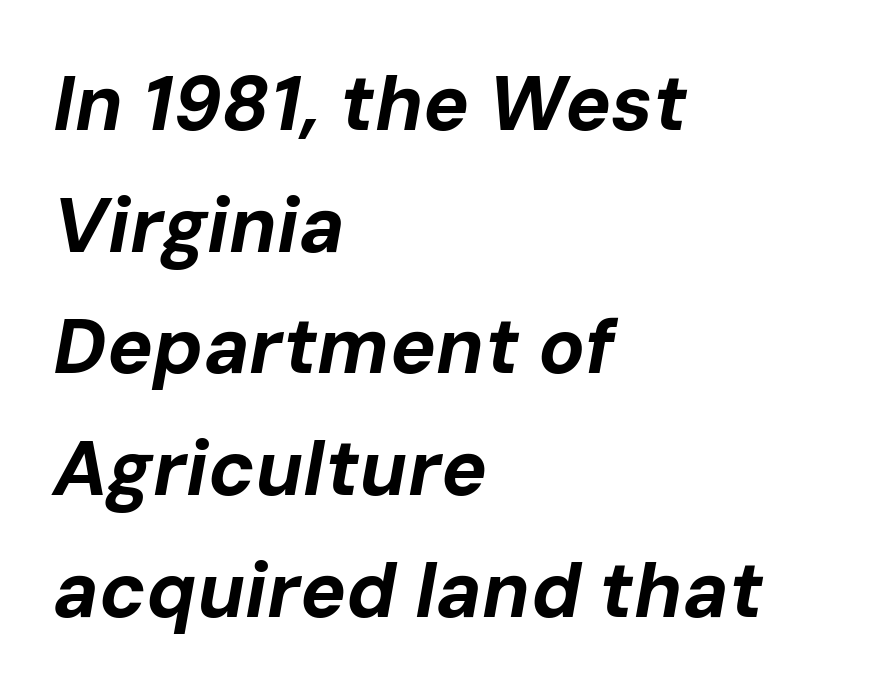
Q: Is the text bold? A: Yes.
Q: Is the text italic (slanted)? A: Yes, it leans right by about 10 degrees.
Q: Is the text underlined? A: No.
Q: How is the paragraph aligned? A: Left-aligned.
Q: Is the spacing between letters normal or unusually wide? A: Normal.
Q: Is the spacing between lines tight, normal or loose? A: Normal.
Q: Width (condensed, normal, or wide)? A: Normal.
Q: Stroke contrast? A: Low.
Q: x-height? A: Medium.
Q: Monospaced? A: No.
